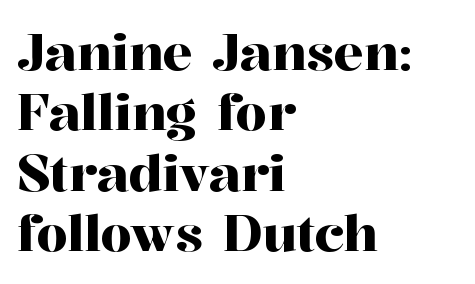
{"serif": "yes", "italic": "no", "width": "normal", "stroke_contrast": "high", "x_height": "medium", "monospaced": "no", "underline": "no", "align": "left", "line_spacing_ratio": 1.21, "letter_spacing": "normal", "letter_spacing_em": 0.0, "glyph_px": 50}
